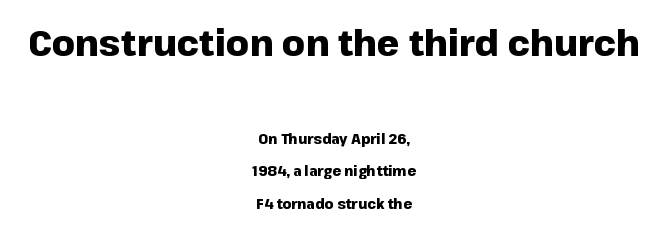
Notice how the passage keeps no hard edge, just a central spine. Ordinary non-slanted type is in use. Typographic density is high because the face is bold. You get the large type first, then a drop to smaller type.
